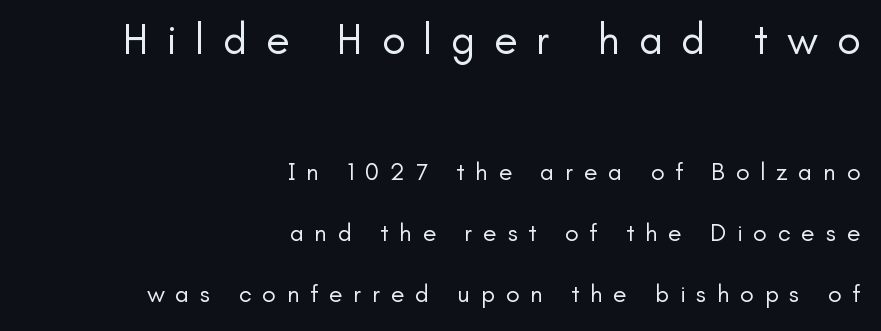
The image shows 43 px regular-weight sans-serif type, upright; set right-aligned, loose line spacing (2.45x), unusually wide letter spacing (+0.43 em), not underlined; the first (top) block is 1.72x larger; low stroke contrast and a small x-height.
